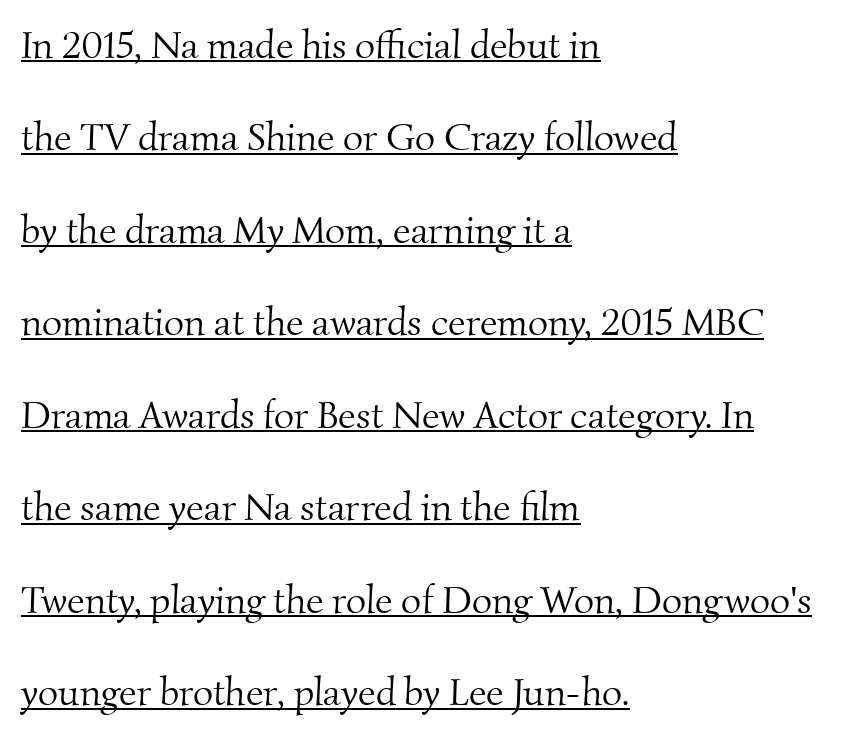
The strokes are not fattened; the text isn't bold. Teacher's note: observe the even left margin — that is flush-left alignment. Is this a sans? No — the strokes have serifs. Tracking value appears to be zero — textbook default spacing.
